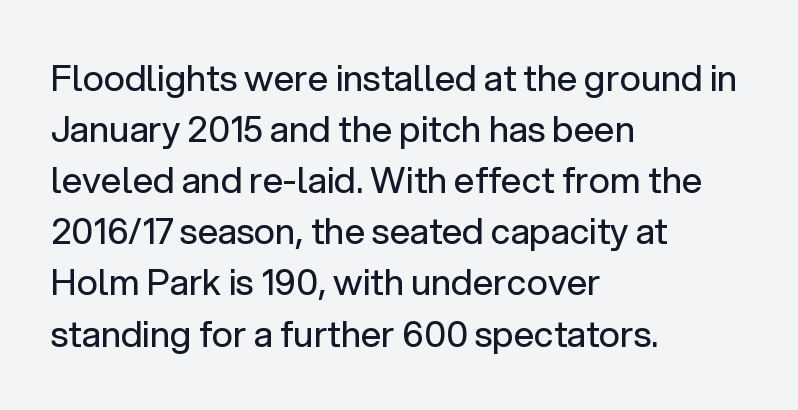
{"serif": "no", "italic": "no", "bold": "no", "weight": "regular", "width": "normal", "stroke_contrast": "low", "x_height": "medium", "monospaced": "no", "underline": "no", "align": "left", "line_spacing": "normal", "line_spacing_ratio": 1.42, "letter_spacing": "normal", "letter_spacing_em": 0.0, "glyph_px": 36}
